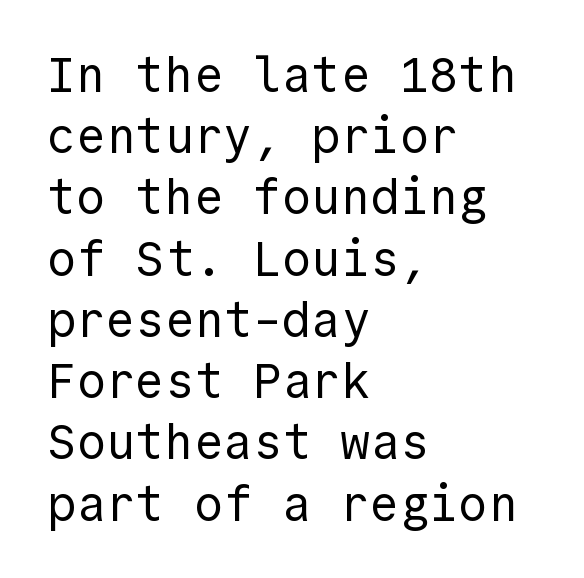
Q: Is the text bold? A: No.
Q: Is the text italic (slanted)? A: No, it is upright.
Q: Is the typeface a serif or a sans-serif typeface? A: Sans-serif.
Q: Is the text underlined? A: No.
Q: How is the paragraph aligned? A: Left-aligned.
Q: Is the spacing between letters normal or unusually wide? A: Normal.
Q: Is the spacing between lines tight, normal or loose? A: Normal.
Q: Width (condensed, normal, or wide)? A: Normal.
Q: x-height? A: Medium.
Q: Monospaced? A: Yes.
